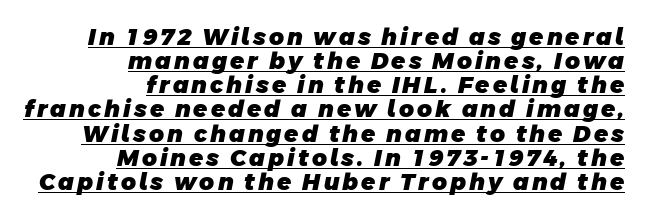
A baseline rule has been typeset under these characters. These words are printed bold, with thick strokes throughout. Tightly led — the rows are bunched. The lines in this sample share a right terminus and differ only in where they begin.
